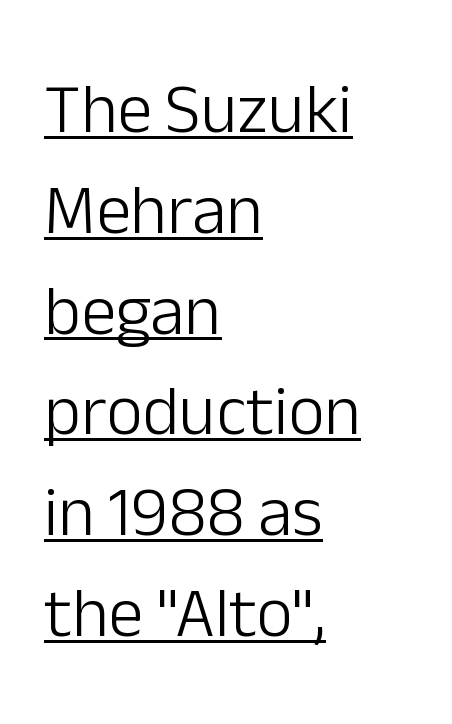
Q: Is the text bold? A: No.
Q: Is the text italic (slanted)? A: No, it is upright.
Q: Is the typeface a serif or a sans-serif typeface? A: Sans-serif.
Q: Is the text underlined? A: Yes.
Q: How is the paragraph aligned? A: Left-aligned.
Q: Is the spacing between letters normal or unusually wide? A: Normal.
Q: Is the spacing between lines tight, normal or loose? A: Normal.
Q: Width (condensed, normal, or wide)? A: Normal.
Q: Stroke contrast? A: Low.
Q: x-height? A: Medium.
Q: Monospaced? A: No.
